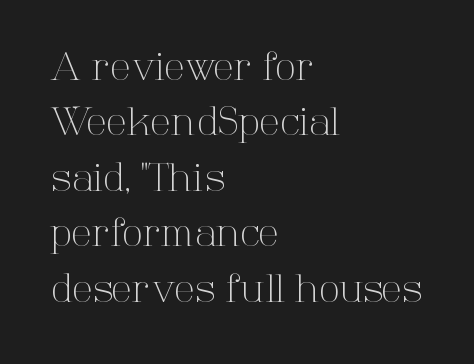
{"serif": "yes", "italic": "no", "bold": "no", "weight": "light", "width": "normal", "stroke_contrast": "high", "x_height": "medium", "monospaced": "no", "underline": "no", "align": "left", "line_spacing": "normal", "line_spacing_ratio": 1.46, "letter_spacing": "normal", "letter_spacing_em": 0.0, "glyph_px": 38}
